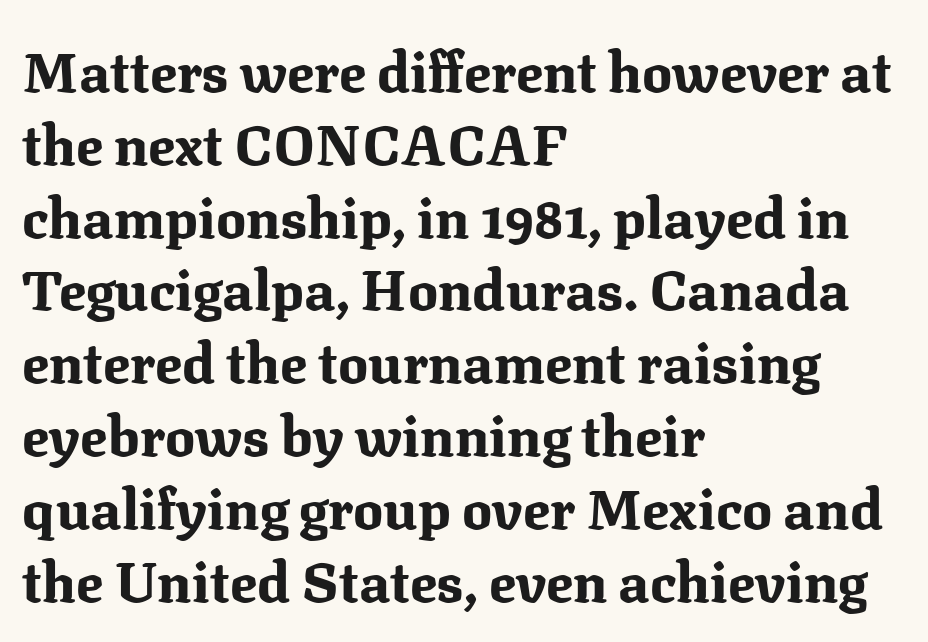
The image shows 56 px bold serif type, upright; set left-aligned, normal line spacing (1.3x), normal letter spacing, not underlined; medium stroke contrast and a medium x-height.
